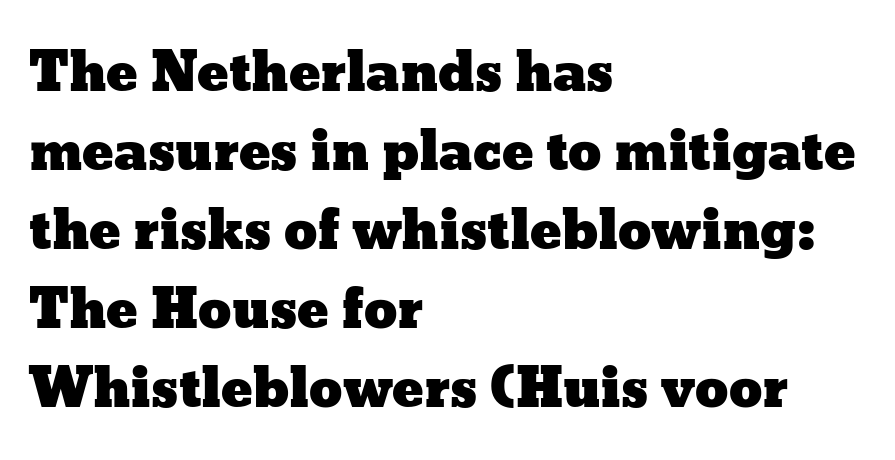
{"italic": "no", "width": "wide", "stroke_contrast": "low", "x_height": "medium", "monospaced": "no", "underline": "no", "align": "left", "line_spacing": "normal", "line_spacing_ratio": 1.49, "letter_spacing": "normal", "letter_spacing_em": 0.0, "glyph_px": 53}
